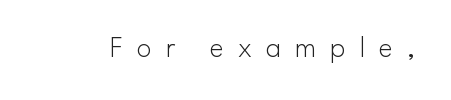
The image shows 30 px light sans-serif type, upright; set unusually wide letter spacing (+0.46 em), not underlined; low stroke contrast and a small x-height.
